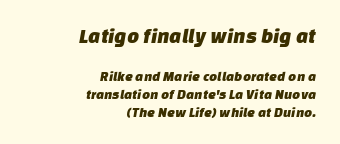
Leading matches the norm, producing a regular column. A clean baseline with only descenders dipping below it. The typesetter chose a ragged-left arrangement here. Students, note that the glyphs here touch the page at normal intervals. Which of the two is more prominent by size? The first, at the top.
